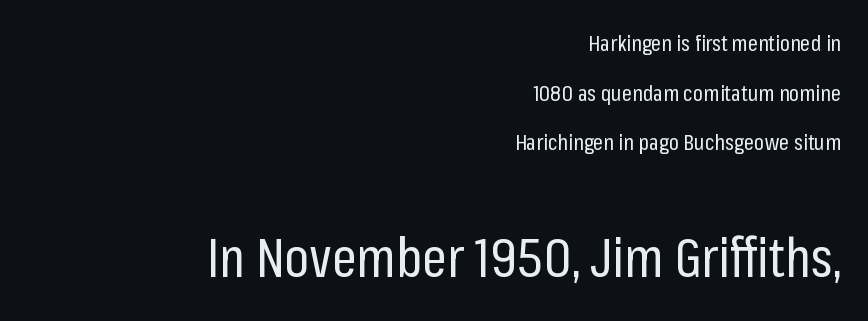
Is the stroke heavy? The answer is a plain regular-or-lighter. These lines are composed in type without serifs. The ragged edge is on the left, which tells us the setting is flush right. Character size in the trailing block exceeds that of the leading block. Does the leading feel generous? Absolutely, it's lavish.
